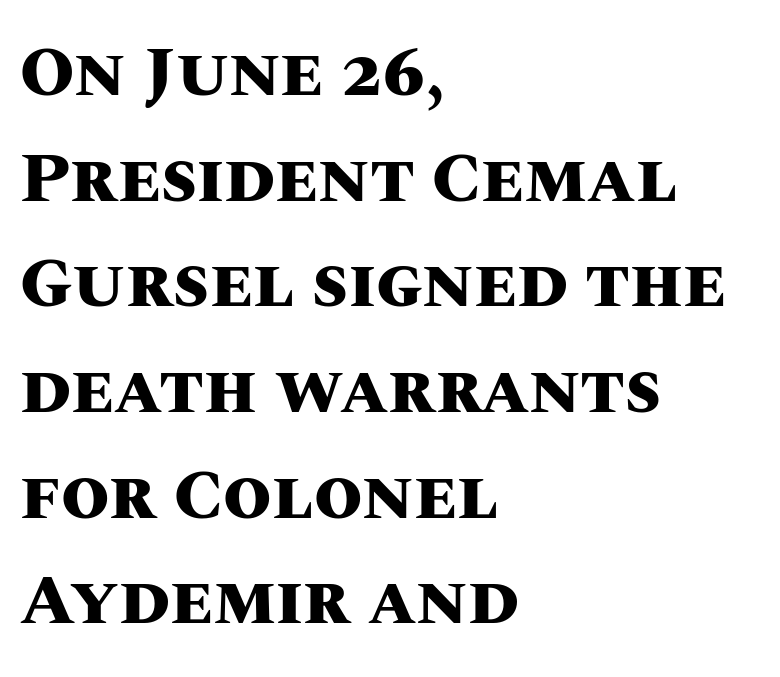
{"italic": "no", "bold": "yes", "weight": "heavy", "width": "normal", "stroke_contrast": "medium", "x_height": "large", "monospaced": "no", "underline": "no", "align": "left", "line_spacing": "normal", "line_spacing_ratio": 1.51, "letter_spacing": "normal", "letter_spacing_em": 0.0, "glyph_px": 70}
